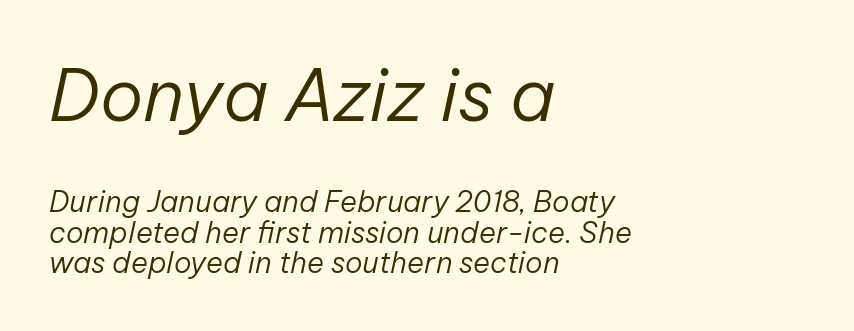
The image shows 72 px regular-weight type, italic (leaning right); set left-aligned, tight line spacing (1.06x), normal letter spacing, not underlined; the first (top) block is 2.48x larger; low stroke contrast and a medium x-height.
